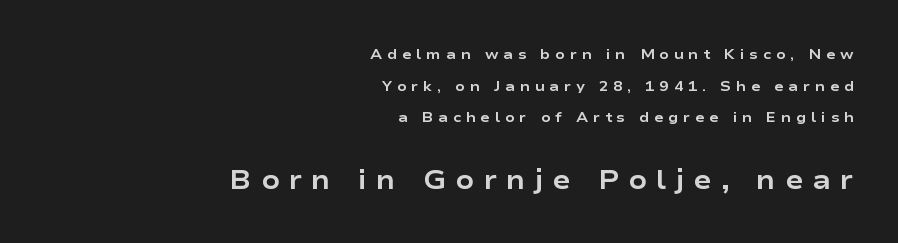
{"italic": "no", "bold": "yes", "underline": "no", "align": "right", "line_spacing": "loose", "line_spacing_ratio": 2.26, "letter_spacing": "wide", "letter_spacing_em": 0.34, "larger_block": "second", "size_ratio": 1.93, "glyph_px": 27}
